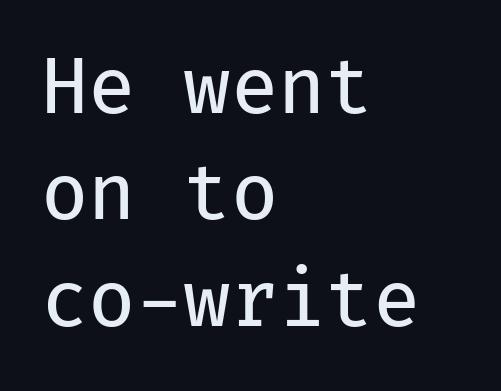
The image shows 77 px regular-weight sans-serif type, upright, monospaced; set left-aligned, normal line spacing (1.38x), normal letter spacing, not underlined; low stroke contrast and a medium x-height.
